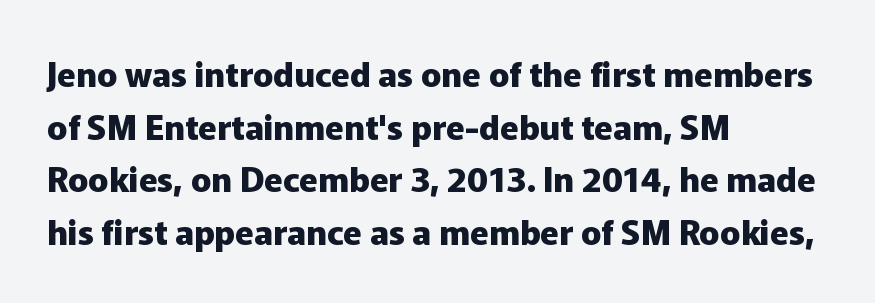
Q: Is the text bold? A: Yes.
Q: Is the text italic (slanted)? A: No, it is upright.
Q: Is the typeface a serif or a sans-serif typeface? A: Sans-serif.
Q: Is the text underlined? A: No.
Q: How is the paragraph aligned? A: Left-aligned.
Q: Is the spacing between letters normal or unusually wide? A: Normal.
Q: Is the spacing between lines tight, normal or loose? A: Normal.
Q: Width (condensed, normal, or wide)? A: Normal.
Q: Stroke contrast? A: Low.
Q: x-height? A: Medium.
Q: Monospaced? A: No.
